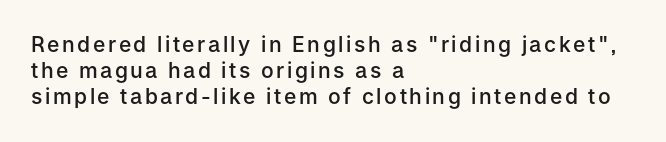
All the whitespace from short lines collects on the right. The area under the type is left untouched. You can tell it's not italic because the verticals are truly vertical. Caption: semibold face, moderately heavy strokes.
